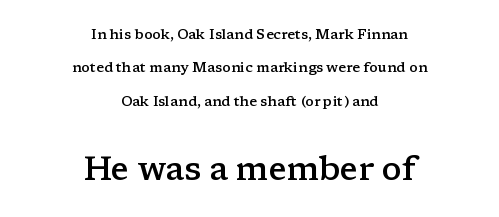
Summary of vertical rhythm: relaxed, with wide interline spacing. Spacing verdict: proportional, widths tailored to each character. The glyphs are unaccompanied by any horizontal stroke below them. These words are printed semibold, heavier than regular yet not bold. Short and long lines alike share a common midpoint.
